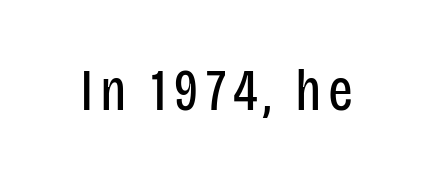
Q: Is the text bold? A: No.
Q: Is the text italic (slanted)? A: No, it is upright.
Q: Is the typeface a serif or a sans-serif typeface? A: Sans-serif.
Q: Is the text underlined? A: No.
Q: Width (condensed, normal, or wide)? A: Condensed.
Q: Stroke contrast? A: Low.
Q: x-height? A: Large.
Q: Monospaced? A: No.
